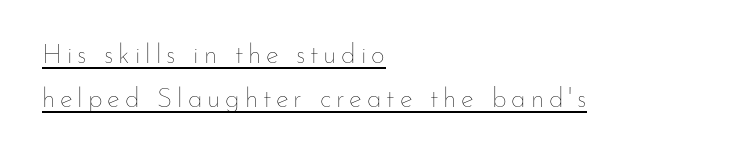
{"italic": "no", "bold": "no", "underline": "yes", "align": "left", "line_spacing": "normal", "line_spacing_ratio": 1.63, "glyph_px": 27}
